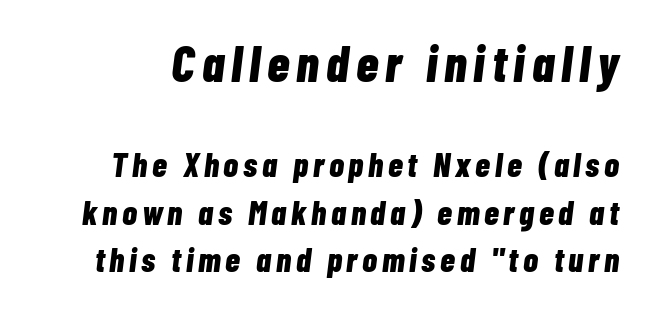
Character size in the leading block exceeds that of the trailing block. This is heavy type, rendered in bold. Rule under the text: the space is simply empty. This sample has the flowing, uneven cadence of proportional lettering. Whoever set this chose a conventional vertical rhythm. There's an unmistakable incline to the writing here.
